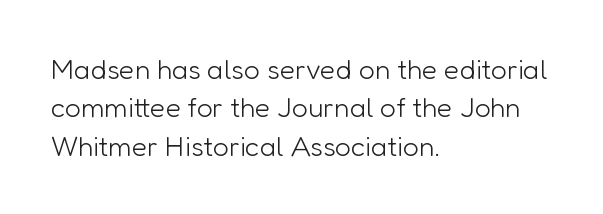
Q: Is the text bold? A: No.
Q: Is the text italic (slanted)? A: No, it is upright.
Q: Is the typeface a serif or a sans-serif typeface? A: Sans-serif.
Q: Is the text underlined? A: No.
Q: How is the paragraph aligned? A: Left-aligned.
Q: Is the spacing between letters normal or unusually wide? A: Normal.
Q: Is the spacing between lines tight, normal or loose? A: Normal.
Q: Width (condensed, normal, or wide)? A: Normal.
Q: Stroke contrast? A: Low.
Q: x-height? A: Medium.
Q: Monospaced? A: No.
